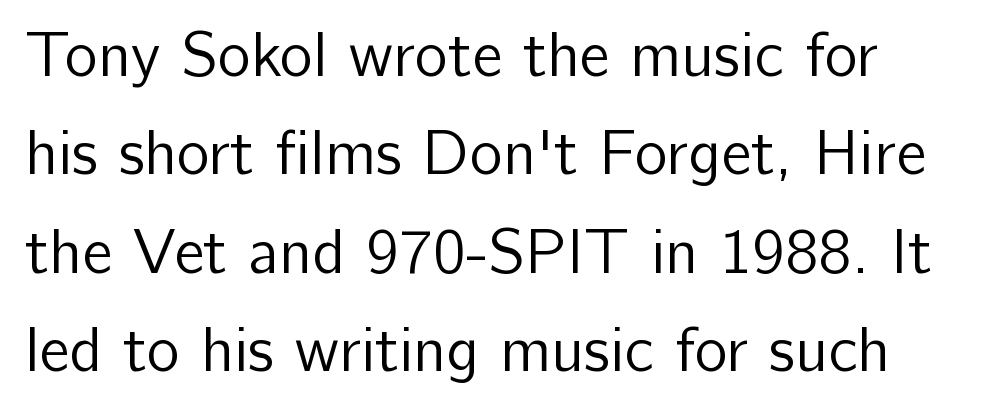
The image shows 63 px regular-weight sans-serif type, upright; set normal line spacing (1.56x), normal letter spacing, not underlined; low stroke contrast and a medium x-height.
